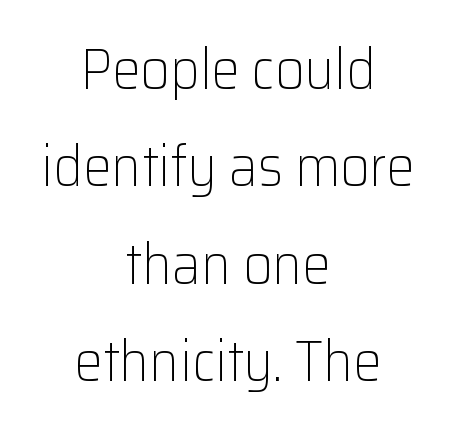
Weight: not bold — regular or lighter. Each letter keeps its own natural width here, so spacing adapts to shape. The glyphs are unaccompanied by any horizontal stroke below them. Words appear dense and cohesive because spacing is normal. Unlike a traditional serif, this face leaves its strokes unadorned.
